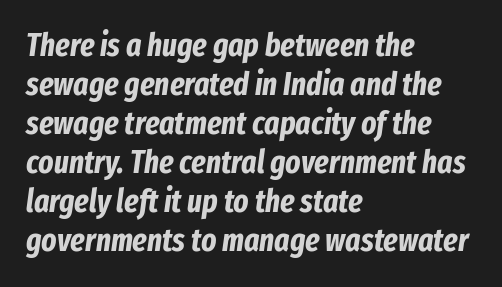
The image shows 32 px bold, condensed type, italic (leaning right); set left-aligned, line spacing 1.22x, normal letter spacing, not underlined; low stroke contrast and a medium x-height.
